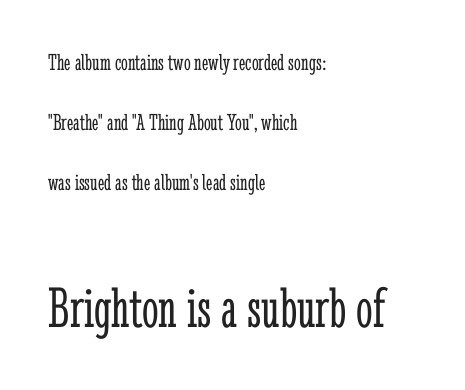
The image shows 59 px light, condensed serif type, upright; set left-aligned, loose line spacing (2.49x), normal letter spacing, not underlined; the second (bottom) block is 2.46x larger; low stroke contrast and a medium x-height.
